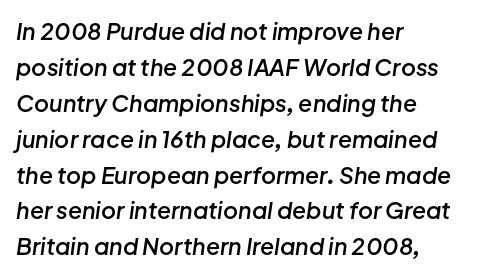
The image shows 23 px text type, italic (leaning right); set left-aligned, normal line spacing (1.56x), normal letter spacing, not underlined.
